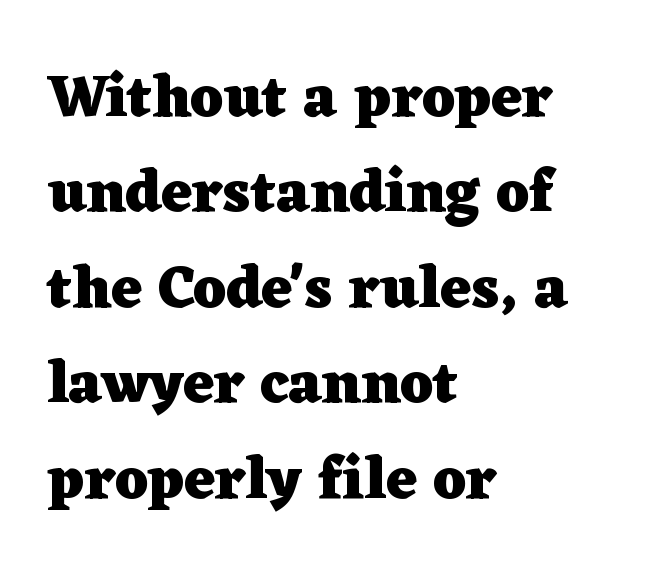
The image shows 60 px heavy, wide serif type, upright; set left-aligned, normal line spacing (1.59x), normal letter spacing, not underlined; low stroke contrast and a medium x-height.
